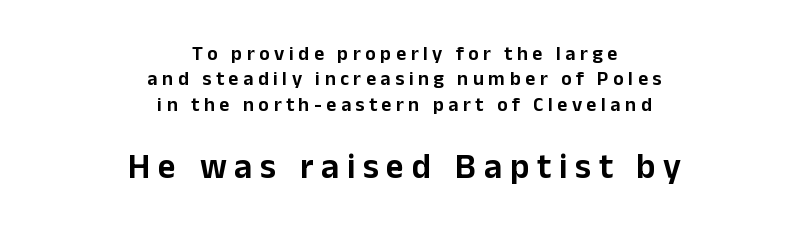
{"serif": "no", "italic": "no", "width": "normal", "stroke_contrast": "low", "x_height": "medium", "monospaced": "no", "underline": "no", "align": "center", "line_spacing": "normal", "line_spacing_ratio": 1.27, "letter_spacing": "wide", "letter_spacing_em": 0.22, "larger_block": "second", "size_ratio": 1.75, "glyph_px": 35}
